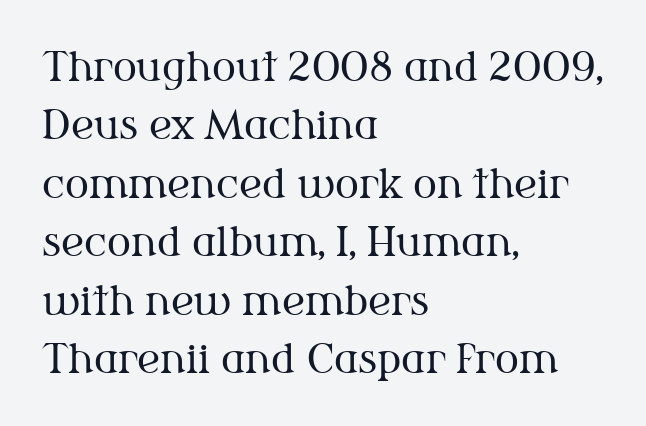
All the whitespace from short lines collects on the right. Line spacing here is normal. Is this a fixed-width face? No — the glyphs have proportional, varying widths. You can tell from the footed stems that serif type was used.
